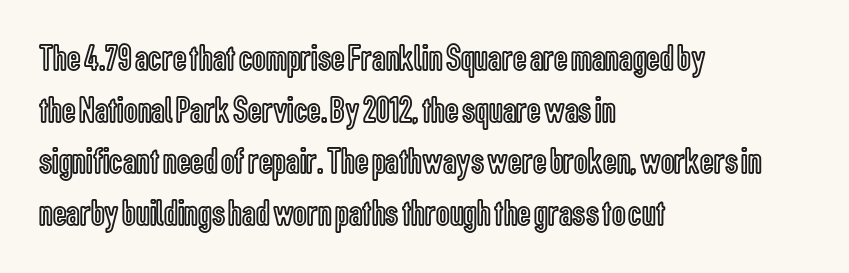
Q: Is the text italic (slanted)? A: No, it is upright.
Q: Is the text underlined? A: No.
Q: How is the paragraph aligned? A: Left-aligned.
Q: Is the spacing between letters normal or unusually wide? A: Normal.
Q: Is the spacing between lines tight, normal or loose? A: Normal.
Q: Width (condensed, normal, or wide)? A: Condensed.
Q: x-height? A: Medium.
Q: Monospaced? A: No.
